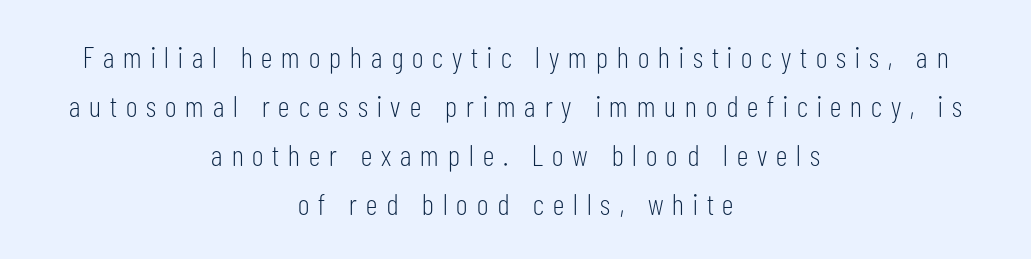
Q: Is the text bold? A: No.
Q: Is the text italic (slanted)? A: No, it is upright.
Q: Is the typeface a serif or a sans-serif typeface? A: Sans-serif.
Q: Is the text underlined? A: No.
Q: How is the paragraph aligned? A: Centered.
Q: Is the spacing between letters normal or unusually wide? A: Unusually wide.
Q: Is the spacing between lines tight, normal or loose? A: Normal.
Q: Width (condensed, normal, or wide)? A: Condensed.
Q: Stroke contrast? A: Low.
Q: x-height? A: Medium.
Q: Monospaced? A: No.
